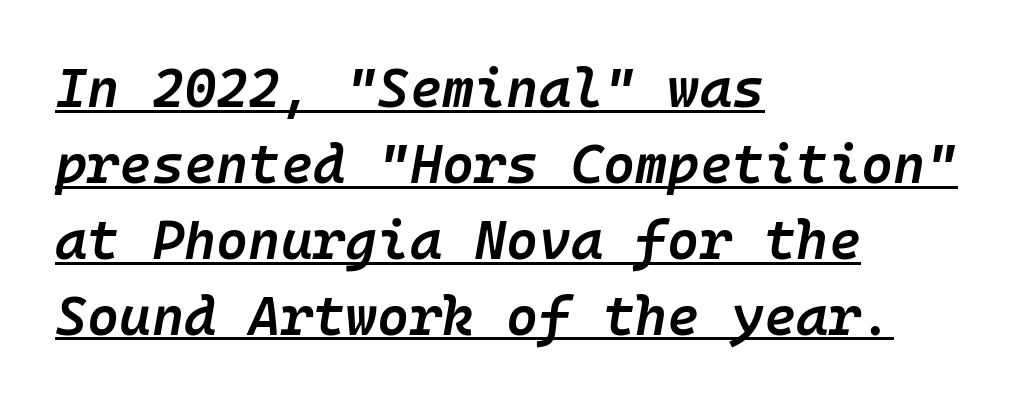
The font is running at a semibold setting, under full bold. The rendering keeps characters at their native spacing. The rows are spaced the way most documents space them. The rendered words wear a rule along their underside. Typeset ragged right — the left edge is the straight one. Emphasis-style slanted type is in use.
